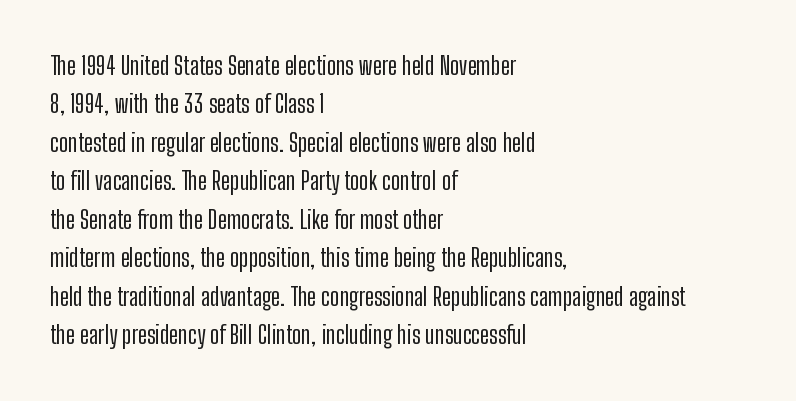
{"italic": "no", "underline": "no", "align": "left", "line_spacing": "normal", "line_spacing_ratio": 1.54, "letter_spacing": "normal", "letter_spacing_em": 0.0, "glyph_px": 25}
